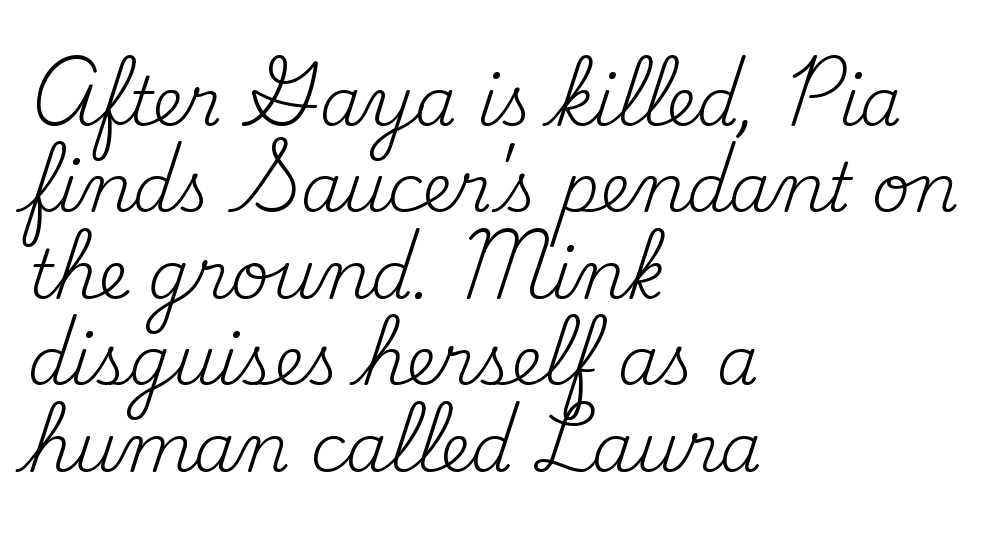
The image shows 67 px regular-weight serif type; set left-aligned, normal line spacing (1.29x), normal letter spacing, not underlined; medium stroke contrast and a small x-height.
